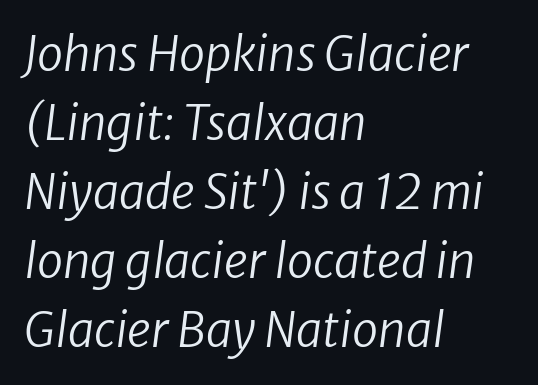
Vertically, the passage feels balanced, rows spaced as you'd expect. Observe the absence of serifs on each vertical stroke in this sample. The paragraph shown leans on its left margin. Bold? No — there's no thickening of the strokes. Letters rest on an invisible, unmarked baseline. Here the designer chose a conventional face with non-uniform glyph widths.
